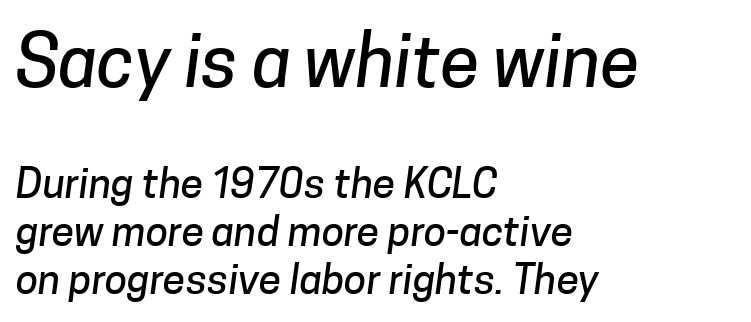
Q: Is the typeface a serif or a sans-serif typeface? A: Sans-serif.
Q: Is the text underlined? A: No.
Q: How is the paragraph aligned? A: Left-aligned.
Q: Is the spacing between letters normal or unusually wide? A: Normal.
Q: Which block of text is set in a larger size, the first (top) or the second (bottom)? A: The first (top) one.
Q: Width (condensed, normal, or wide)? A: Normal.
Q: Stroke contrast? A: Low.
Q: x-height? A: Medium.
Q: Monospaced? A: No.
